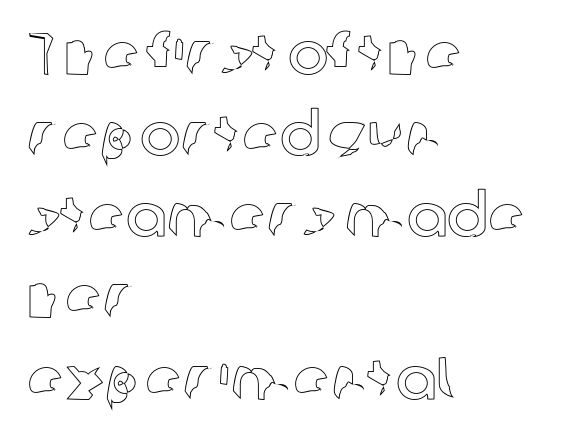
The words here are not underlined. Short note: letters normally spaced. A typesetter would call this leading conventional body-copy spacing. Think of a printed novel: that variable character pitch is what you see here. The letters stand straight up with perfectly vertical stems.
